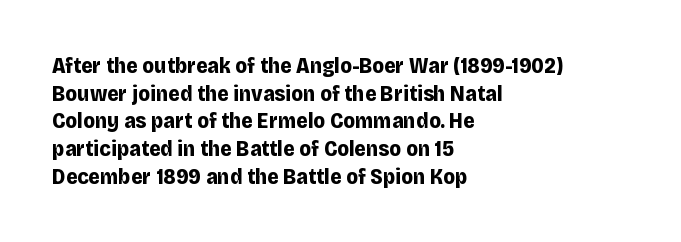
The image shows 22 px bold type, upright; set left-aligned, normal line spacing (1.26x), normal letter spacing, not underlined.
